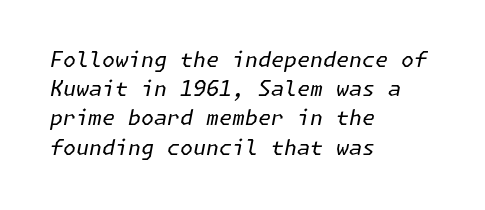
The image shows 21 px text type, italic (leaning right); set left-aligned, normal line spacing (1.39x), normal letter spacing, not underlined.
